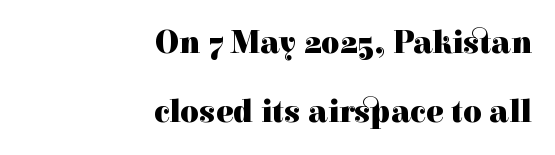
Serif or sans? Serif — the stroke terminals have little feet. Type without underlining. The type sits square on the baseline with zero lean. These lines are set flush right with a ragged left edge. Spacing verdict: proportional, widths tailored to each character. These words are printed bold, with thick strokes throughout.
